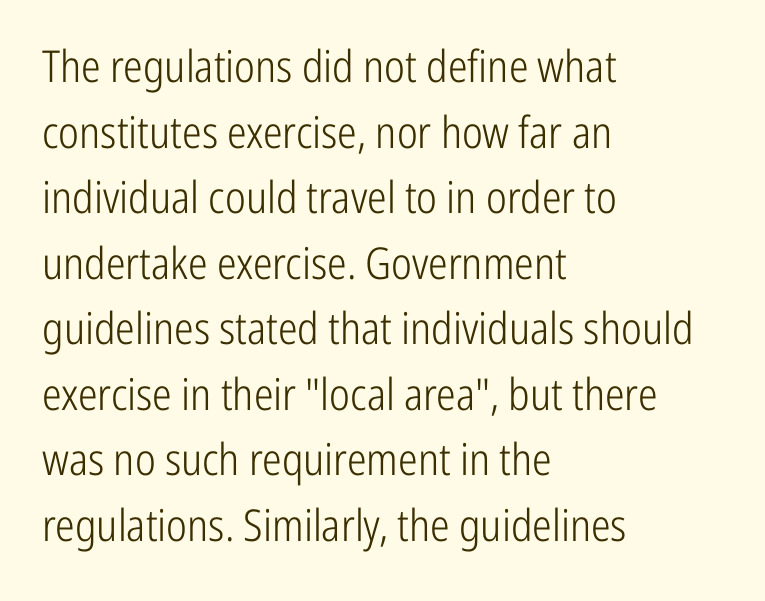
The image shows 44 px light, condensed sans-serif type, upright; set left-aligned, normal line spacing (1.49x), normal letter spacing, not underlined; low stroke contrast and a medium x-height.
